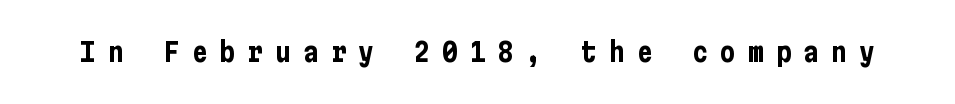
Q: Is the text bold? A: Yes.
Q: Is the text italic (slanted)? A: No, it is upright.
Q: Is the text underlined? A: No.
Q: Is the spacing between letters normal or unusually wide? A: Unusually wide.
